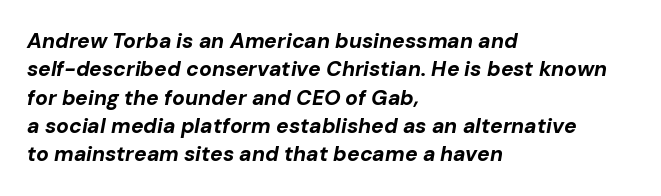
{"italic": "yes", "lean": "right", "slant_degrees": 10, "bold": "yes", "underline": "no", "align": "left", "line_spacing": "normal", "line_spacing_ratio": 1.35, "letter_spacing": "normal", "letter_spacing_em": 0.0, "glyph_px": 21}
